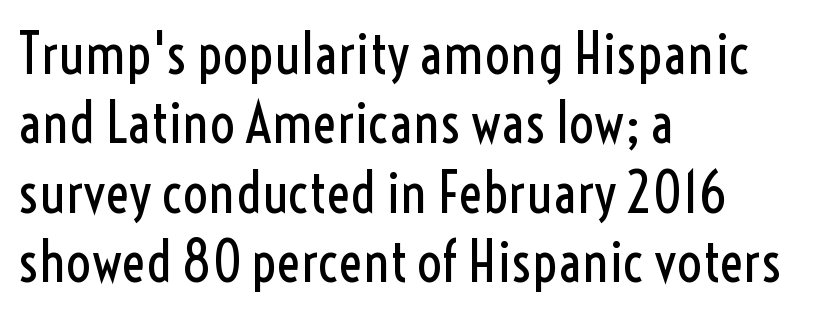
{"serif": "no", "italic": "no", "bold": "no", "weight": "regular", "width": "condensed", "x_height": "medium", "monospaced": "no", "underline": "no", "align": "left", "line_spacing_ratio": 1.24, "letter_spacing": "normal", "letter_spacing_em": 0.0, "glyph_px": 56}
